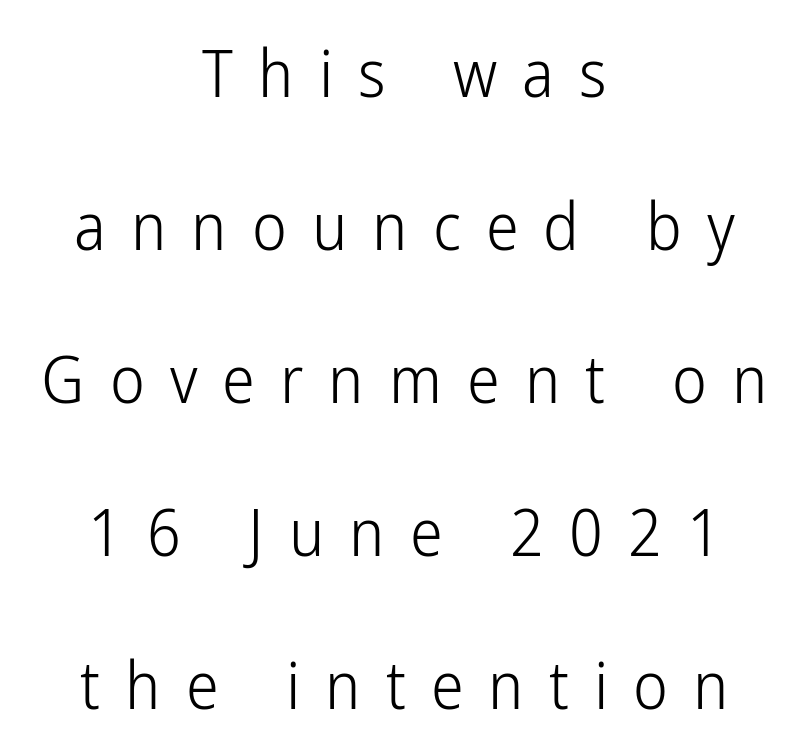
{"serif": "no", "italic": "no", "bold": "no", "weight": "light", "width": "condensed", "stroke_contrast": "low", "x_height": "medium", "monospaced": "no", "underline": "no", "align": "center", "line_spacing": "loose", "line_spacing_ratio": 2.32, "letter_spacing": "wide", "letter_spacing_em": 0.38, "glyph_px": 66}
